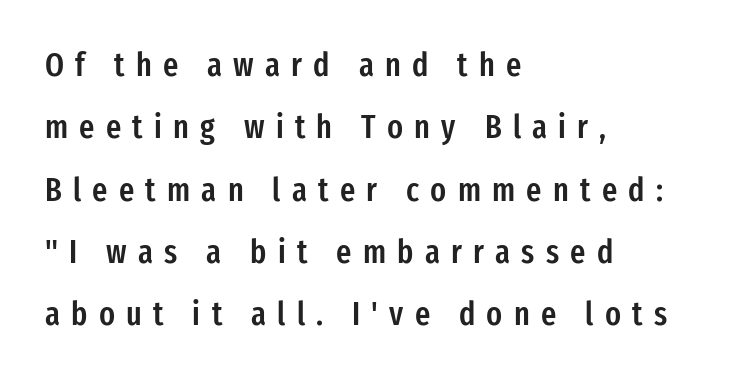
This rendering employs a face without finishing strokes, i.e., a sans-serif. Letters rest on an invisible, unmarked baseline. Notice how the passage keeps a crisp vertical edge on the left only. A typesetter would mark this as roman, not italic. These lines carry some extra weight — a demibold, not a full bold. Each letter keeps its own natural width here, so spacing adapts to shape.
